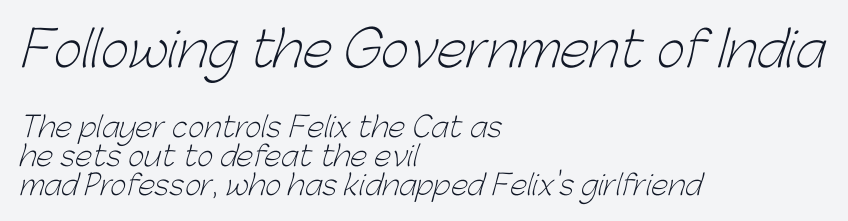
Typeset ragged right — the left edge is the straight one. The leading is snug, giving the passage a crowded texture. In terms of letterform style, serifs are entirely absent. Of the two passages, the one on top uses the larger point size.
